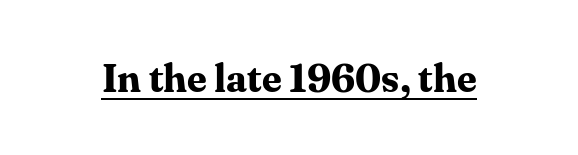
{"serif": "yes", "italic": "no", "bold": "yes", "weight": "bold", "width": "normal", "stroke_contrast": "medium", "x_height": "medium", "monospaced": "no", "underline": "yes", "letter_spacing": "normal", "letter_spacing_em": 0.0, "glyph_px": 39}
